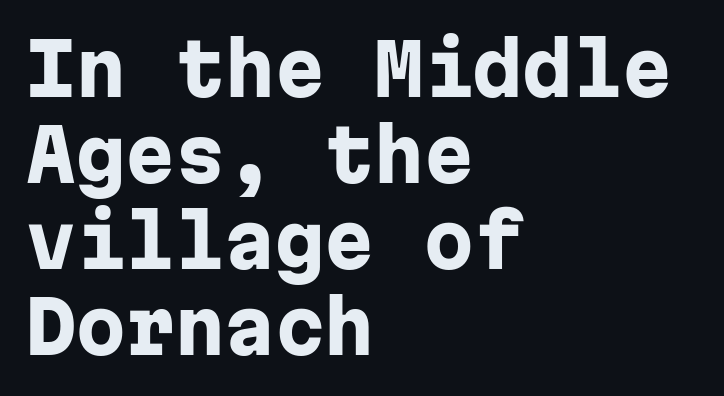
Q: Is the text bold? A: Yes.
Q: Is the text italic (slanted)? A: No, it is upright.
Q: Is the typeface a serif or a sans-serif typeface? A: Sans-serif.
Q: Is the text underlined? A: No.
Q: How is the paragraph aligned? A: Left-aligned.
Q: Is the spacing between letters normal or unusually wide? A: Normal.
Q: Width (condensed, normal, or wide)? A: Normal.
Q: Stroke contrast? A: Low.
Q: x-height? A: Medium.
Q: Monospaced? A: Yes.
